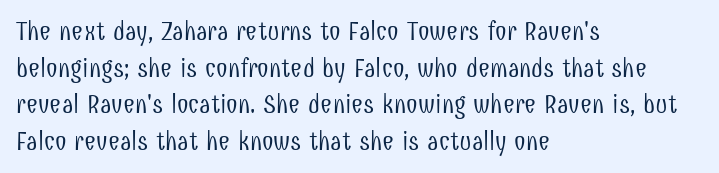
In CSS terms this would be text-align: left. The words here are not underlined. The font is comparable to plain body text, perhaps lighter. Every character sits straight up, as roman type does. The vertical gap from one line to the next is medium. Compared with typical body copy, the letter spacing here is the same.
